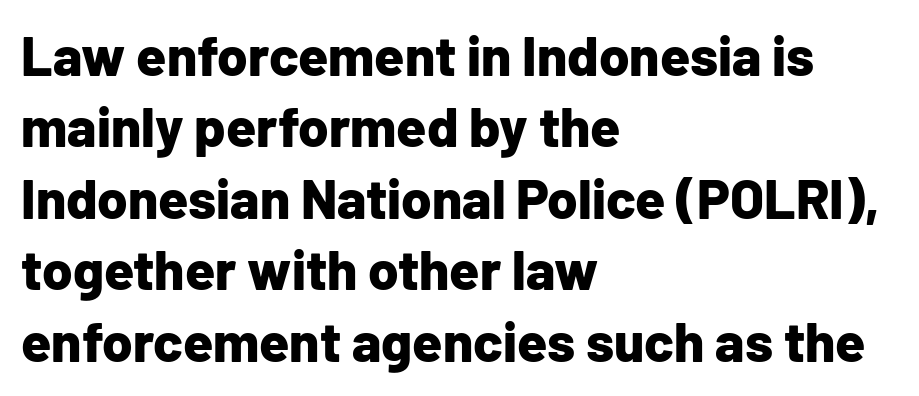
A bare baseline throughout the passage. A typesetter would mark this as roman, not italic. Caption: standard tracking, unaltered. Spacing verdict: proportional, widths tailored to each character.
